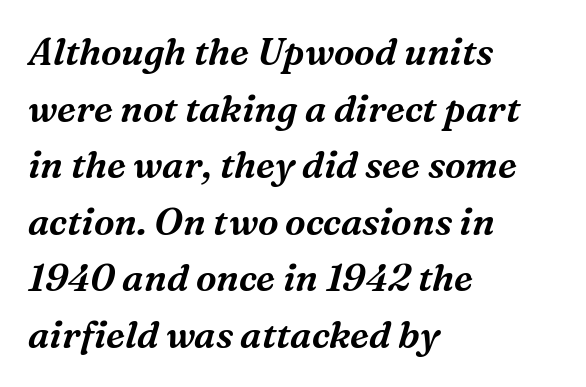
Does extra space separate the letters? No, they use regular spacing. The ragged edge is on the right, which tells us the setting is flush left. The rendering uses natural spacing where letterforms have individual widths. It's the slanting kind of type. The baseline area is clear.
